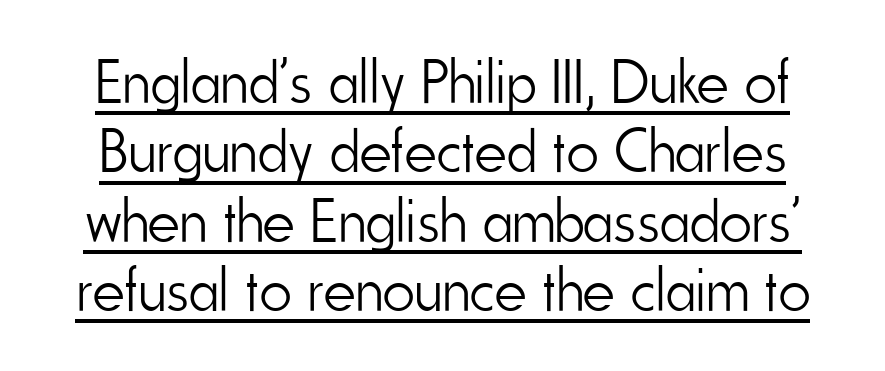
The image shows 62 px light, condensed sans-serif type, upright; set tight line spacing (1.12x), normal letter spacing, underlined; low stroke contrast and a small x-height.
